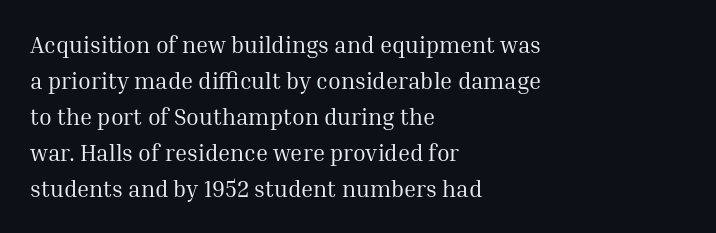
The foot of each line stays bare and open. It's the straight-up-and-down kind of type. The gaps between neighbouring characters are ordinary and unremarkable. A normal amount of white space separates one row of letters from the next. Typeset ragged right — the left edge is the straight one. Is the stroke heavy? The answer is a plain regular-or-lighter.
